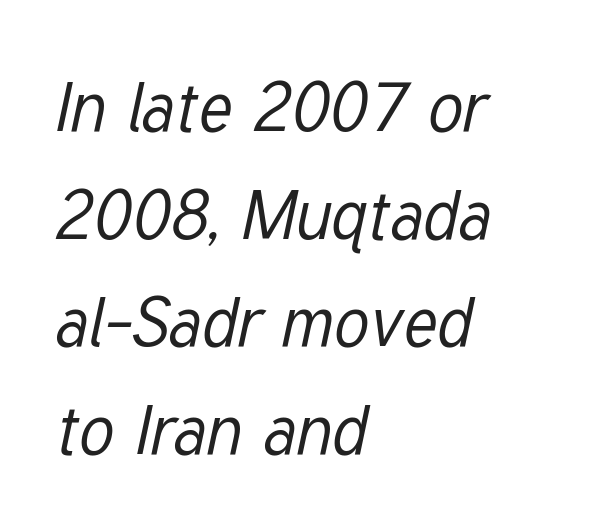
{"italic": "yes", "lean": "right", "slant_degrees": 12, "bold": "no", "weight": "regular", "width": "condensed", "stroke_contrast": "low", "x_height": "medium", "monospaced": "no", "underline": "no", "align": "left", "line_spacing": "normal", "line_spacing_ratio": 1.56, "letter_spacing": "normal", "letter_spacing_em": 0.0, "glyph_px": 69}
